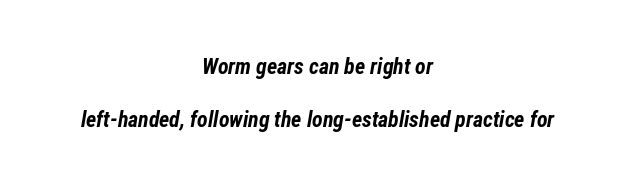
The glyphs look as if they've been sheared to an angle. Glyph-to-glyph distance matches everyday printed text. What weight is shown? A full bold with thick strokes. Is the block centered? Yes — each line is placed symmetrically about the middle.
